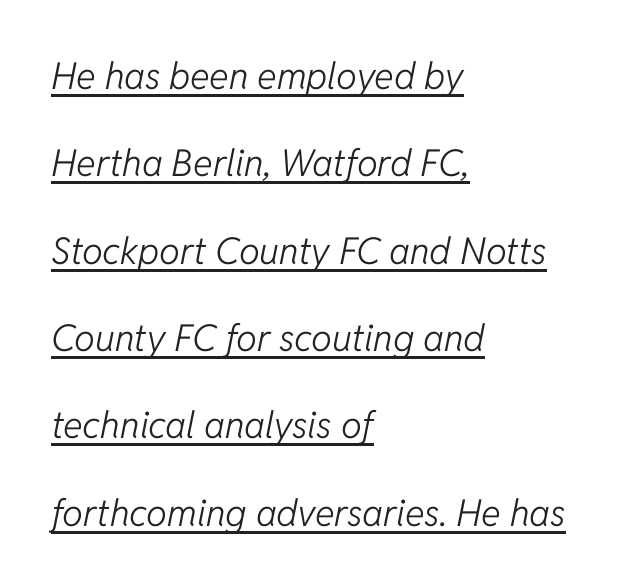
The image shows 37 px light type, italic (leaning right); set left-aligned, loose line spacing (2.36x), normal letter spacing, underlined; low stroke contrast and a medium x-height.
